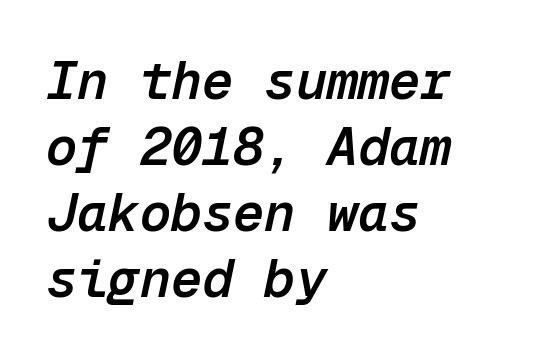
The image shows 52 px semibold type, italic (leaning right), monospaced; set left-aligned, normal line spacing (1.27x), normal letter spacing, not underlined; low stroke contrast and a medium x-height.
